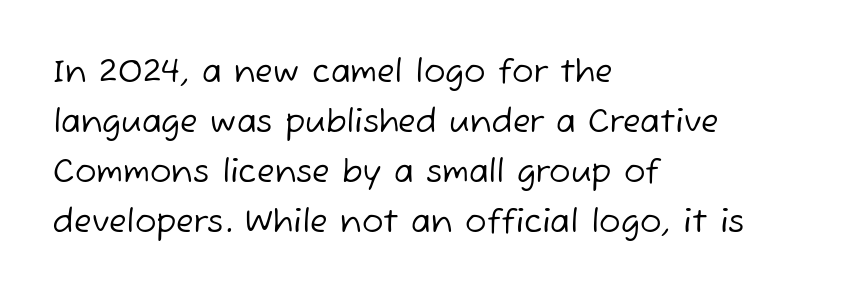
The passage shown has conventional tracking throughout. The lines sit at an ordinary, default distance from one another. This sample is left-justified, so line endings fall wherever the words run out. Letterform terminals end flat and unadorned throughout the passage. The foot of each line stays bare and open.
